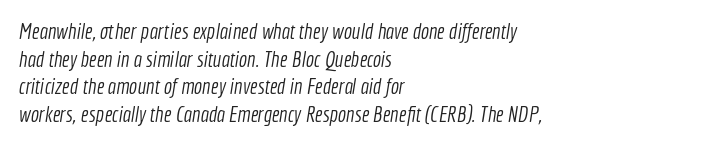
The image shows 22 px text type; set left-aligned, normal line spacing (1.26x), normal letter spacing, not underlined.
